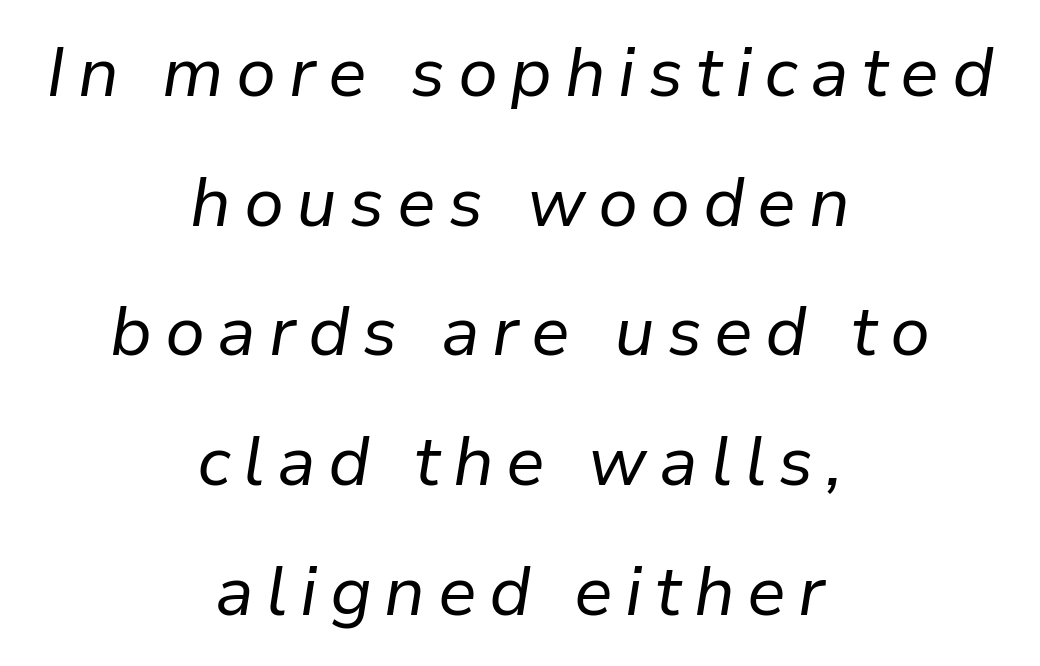
Each letter keeps its own natural width here, so spacing adapts to shape. Plain, unruled lines of type. Alignment: centered. Caption: face not bold, strokes unweighted. In terms of posture, this sample is oblique.
